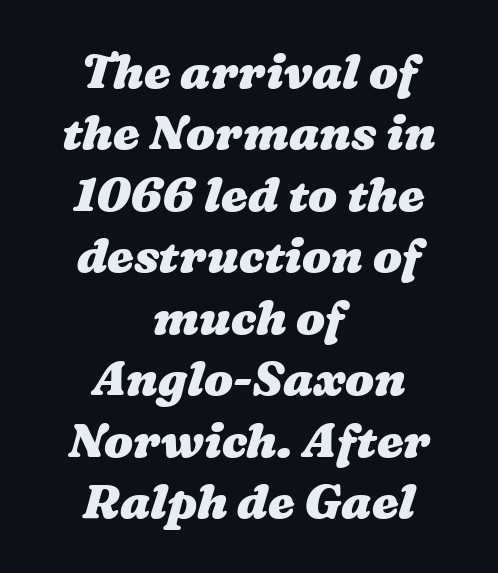
The zone under the glyphs is completely vacant. Neither beginnings nor endings align; midpoints do. The face used here is proportionally spaced, like ordinary book or web type. The rendering uses a bold face; every stroke is thick and dark.
